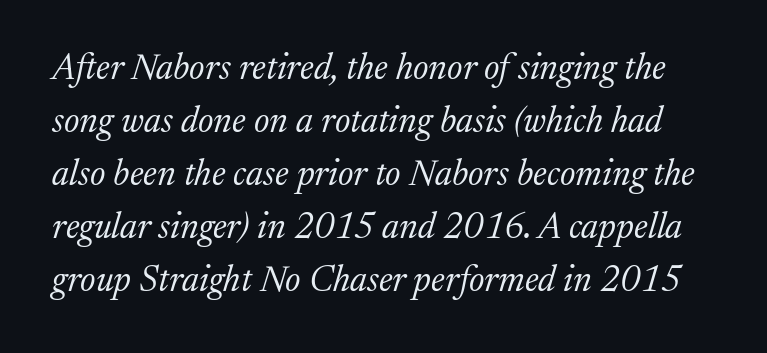
Character widths vary here, with narrow letters taking less room than wide ones. The glyphs look as if they've been sheared to an angle. A normal amount of white space separates one row of letters from the next. No letter is thick-stroked: the sample isn't bold. You can tell from the footed stems that serif type was used.
